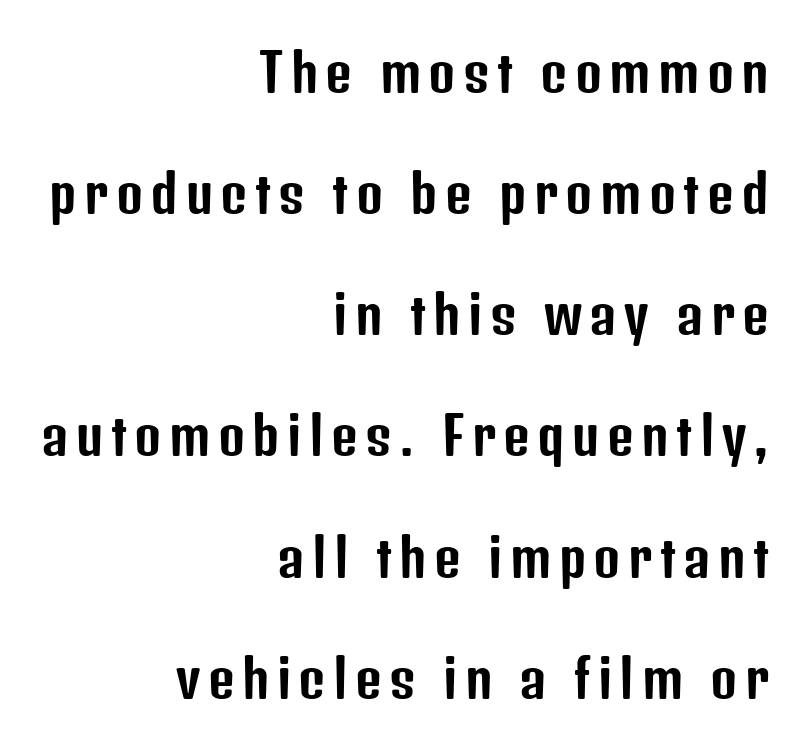
The image shows 52 px condensed sans-serif type, upright; set right-aligned, loose line spacing (2.33x), not underlined; low stroke contrast and a medium x-height.
